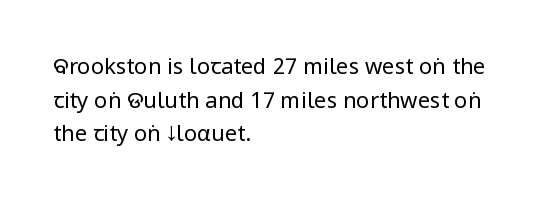
Unbolded letterforms with no extra heft. The letterforms sit shoulder to shoulder at normal distance. Line spacing here is normal. Glance below the letters and you will spot only blank space. Visually the block forms a straight wall on the left and a jagged coastline on the right.
